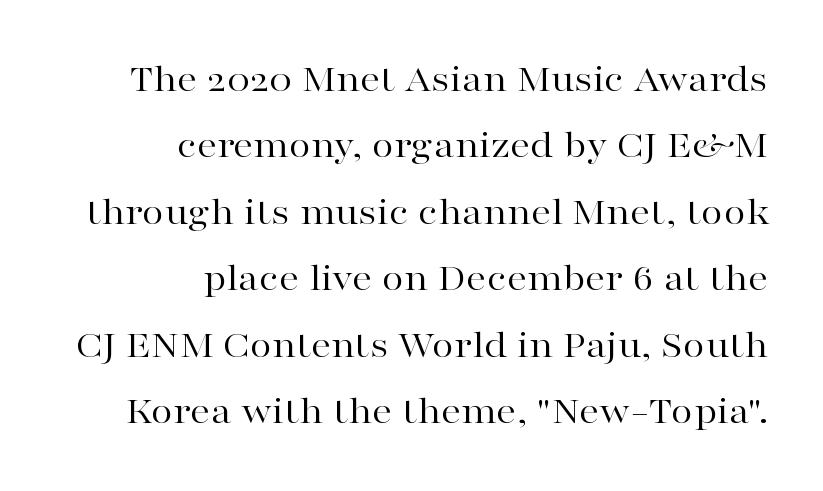
The image shows 40 px regular-weight, wide serif type, upright; set right-aligned, normal line spacing (1.66x), normal letter spacing, not underlined; high stroke contrast and a medium x-height.
